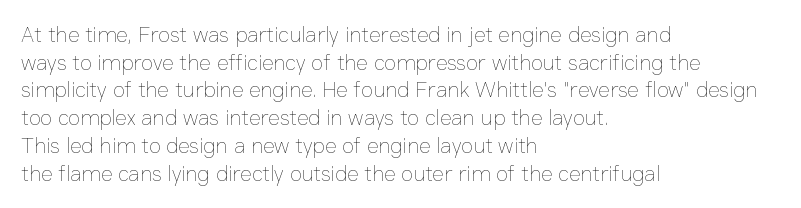
Q: Is the text bold? A: No.
Q: Is the text italic (slanted)? A: No, it is upright.
Q: Is the text underlined? A: No.
Q: How is the paragraph aligned? A: Left-aligned.
Q: Is the spacing between letters normal or unusually wide? A: Normal.
Q: Is the spacing between lines tight, normal or loose? A: Normal.
